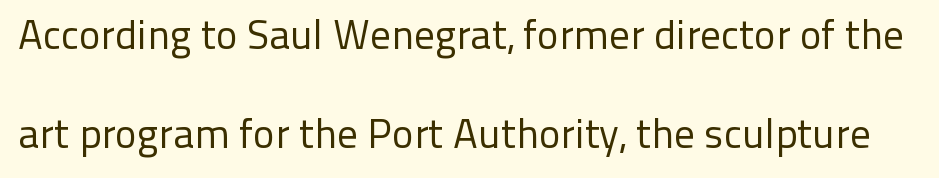
The image shows 41 px regular-weight sans-serif type, upright; set loose line spacing (2.42x), normal letter spacing, not underlined; low stroke contrast and a medium x-height.
